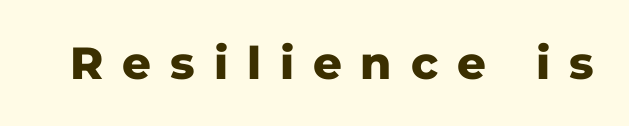
Just letters on the line, the space beneath them empty. Letterform terminals end flat and unadorned throughout the passage. Observe the wide spacing: letters keep a clear distance from each other. A dark, heavy texture on the line: the type is bold.
